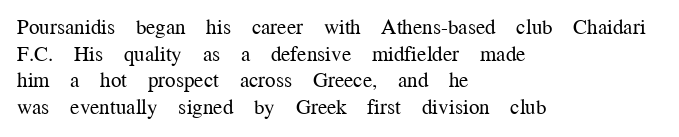
{"italic": "no", "bold": "no", "underline": "no", "align": "left", "line_spacing": "normal", "line_spacing_ratio": 1.27, "letter_spacing": "normal", "letter_spacing_em": 0.0, "glyph_px": 21}
